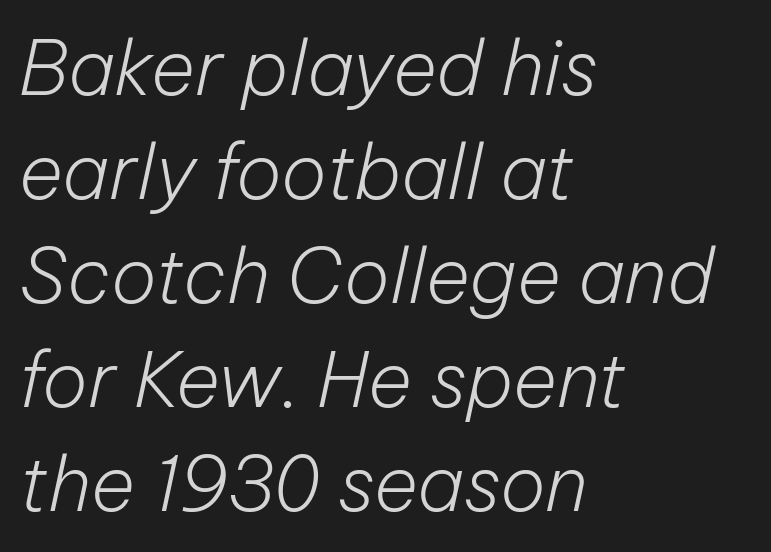
Q: Is the text bold? A: No.
Q: Is the text italic (slanted)? A: Yes, it leans right by about 12 degrees.
Q: Is the text underlined? A: No.
Q: How is the paragraph aligned? A: Left-aligned.
Q: Is the spacing between letters normal or unusually wide? A: Normal.
Q: Is the spacing between lines tight, normal or loose? A: Normal.
Q: Width (condensed, normal, or wide)? A: Normal.
Q: Stroke contrast? A: Low.
Q: x-height? A: Medium.
Q: Monospaced? A: No.
